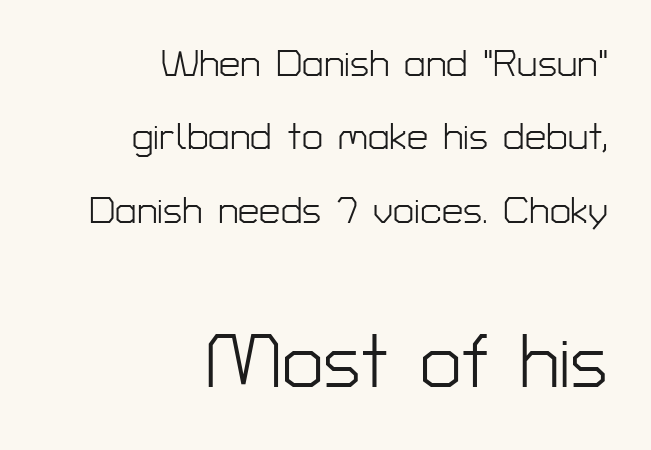
{"serif": "no", "italic": "no", "bold": "no", "weight": "light", "width": "normal", "stroke_contrast": "low", "x_height": "medium", "monospaced": "no", "underline": "no", "align": "right", "line_spacing": "loose", "line_spacing_ratio": 1.93, "letter_spacing": "normal", "letter_spacing_em": 0.0, "larger_block": "second", "size_ratio": 1.97, "glyph_px": 75}
